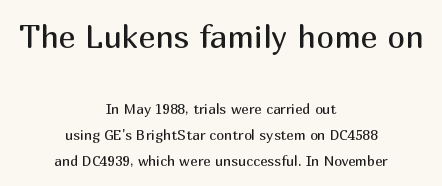
Q: Is the text bold? A: No.
Q: Is the text italic (slanted)? A: No, it is upright.
Q: Is the typeface a serif or a sans-serif typeface? A: Sans-serif.
Q: Is the text underlined? A: No.
Q: How is the paragraph aligned? A: Centered.
Q: Is the spacing between letters normal or unusually wide? A: Normal.
Q: Which block of text is set in a larger size, the first (top) or the second (bottom)? A: The first (top) one.
Q: Width (condensed, normal, or wide)? A: Normal.
Q: Stroke contrast? A: Medium.
Q: x-height? A: Medium.
Q: Monospaced? A: No.
